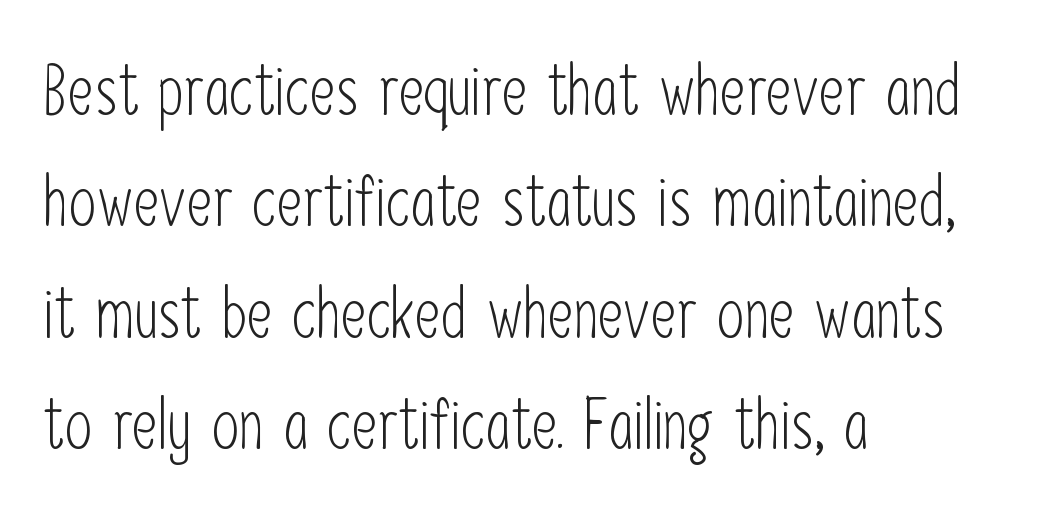
The image shows 70 px light, condensed sans-serif type, upright; set left-aligned, normal line spacing (1.59x), normal letter spacing, not underlined; low stroke contrast and a medium x-height.
